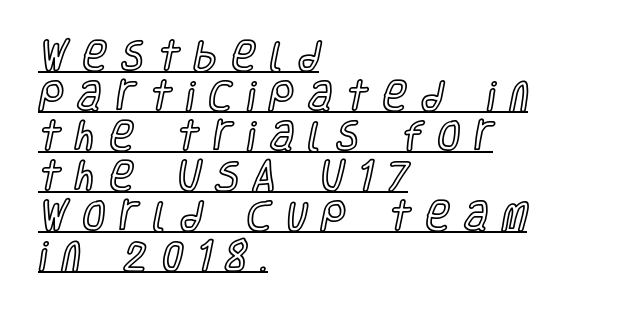
The image shows 33 px condensed type; set left-aligned, line spacing 1.21x, unusually wide letter spacing (+0.44 em), underlined; a large x-height.
